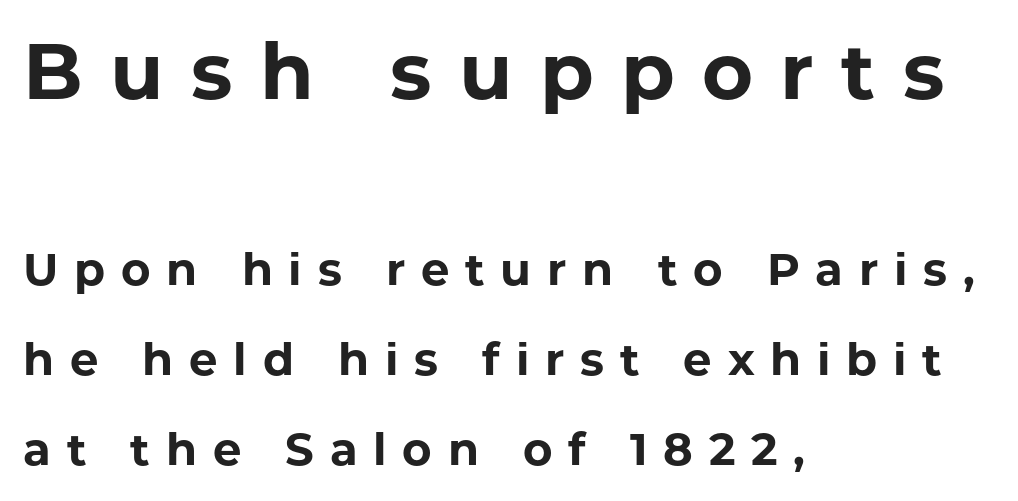
Q: Is the text bold? A: Yes.
Q: Is the text italic (slanted)? A: No, it is upright.
Q: Is the typeface a serif or a sans-serif typeface? A: Sans-serif.
Q: Is the text underlined? A: No.
Q: How is the paragraph aligned? A: Left-aligned.
Q: Is the spacing between letters normal or unusually wide? A: Unusually wide.
Q: Is the spacing between lines tight, normal or loose? A: Loose.
Q: Which block of text is set in a larger size, the first (top) or the second (bottom)? A: The first (top) one.
Q: Width (condensed, normal, or wide)? A: Normal.
Q: Stroke contrast? A: Low.
Q: x-height? A: Medium.
Q: Monospaced? A: No.
